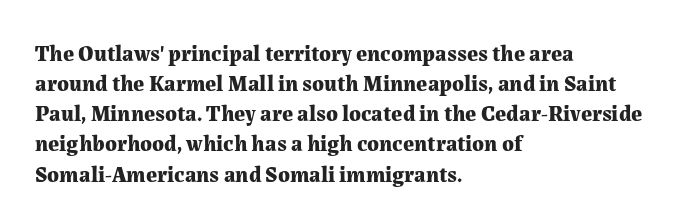
Q: Is the text bold? A: Yes.
Q: Is the text italic (slanted)? A: No, it is upright.
Q: Is the text underlined? A: No.
Q: How is the paragraph aligned? A: Left-aligned.
Q: Is the spacing between letters normal or unusually wide? A: Normal.
Q: Is the spacing between lines tight, normal or loose? A: Normal.
